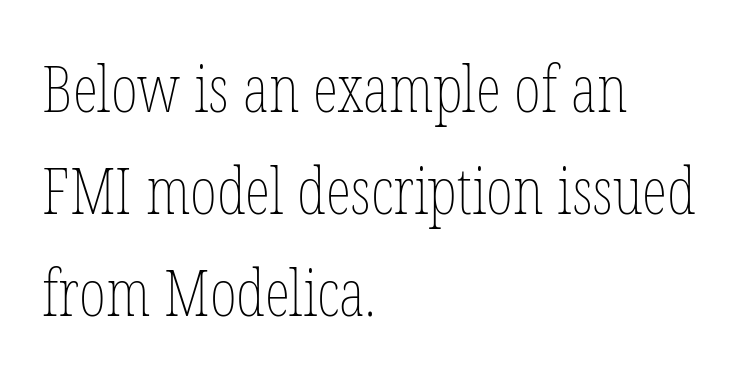
Q: Is the text bold? A: No.
Q: Is the text italic (slanted)? A: No, it is upright.
Q: Is the text underlined? A: No.
Q: How is the paragraph aligned? A: Left-aligned.
Q: Is the spacing between letters normal or unusually wide? A: Normal.
Q: Is the spacing between lines tight, normal or loose? A: Normal.
Q: Width (condensed, normal, or wide)? A: Condensed.
Q: Stroke contrast? A: Low.
Q: x-height? A: Medium.
Q: Monospaced? A: No.
